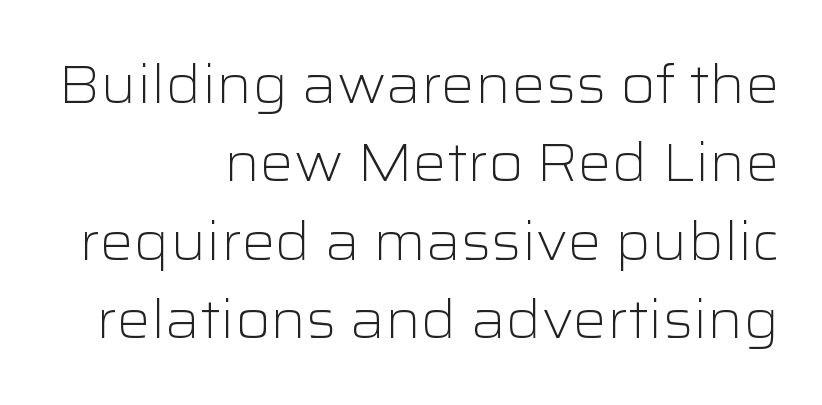
The image shows 53 px light, wide sans-serif type, upright; set right-aligned, normal line spacing (1.48x), normal letter spacing, not underlined; low stroke contrast and a medium x-height.
